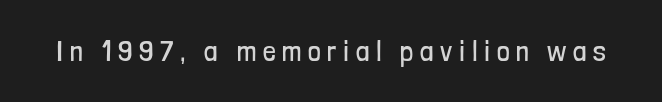
The image shows 28 px regular-weight, condensed sans-serif type, upright; set unusually wide letter spacing (+0.24 em), not underlined; low stroke contrast and a medium x-height.
